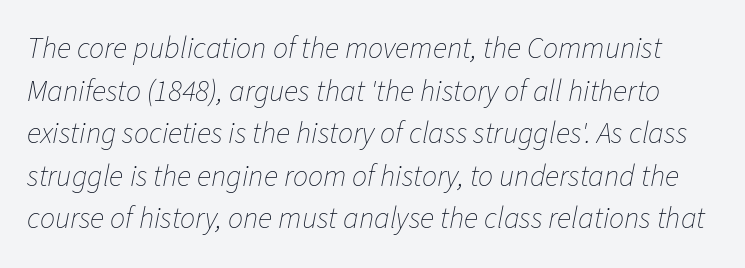
Q: Is the text bold? A: No.
Q: Is the text italic (slanted)? A: Yes, it leans right by about 11 degrees.
Q: Is the text underlined? A: No.
Q: Is the spacing between letters normal or unusually wide? A: Normal.
Q: Is the spacing between lines tight, normal or loose? A: Normal.
Q: Width (condensed, normal, or wide)? A: Normal.
Q: Stroke contrast? A: Low.
Q: x-height? A: Medium.
Q: Monospaced? A: No.
